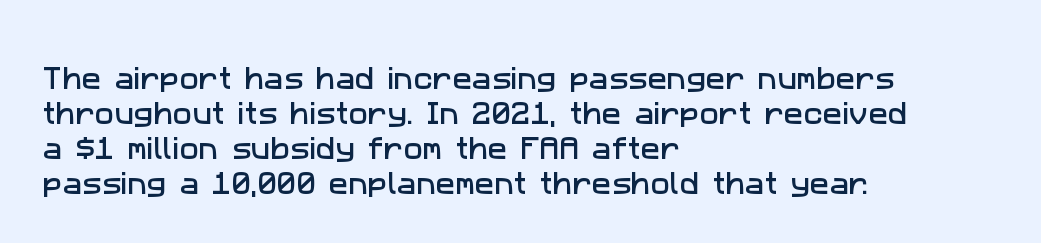
A classic flush-left, rag-right setting is used for this passage. Each word holds together tightly as a unit, with standard inter-letter gaps. The block of text has a typical density, with ordinary space between rows. A clean baseline with only descenders dipping below it.
